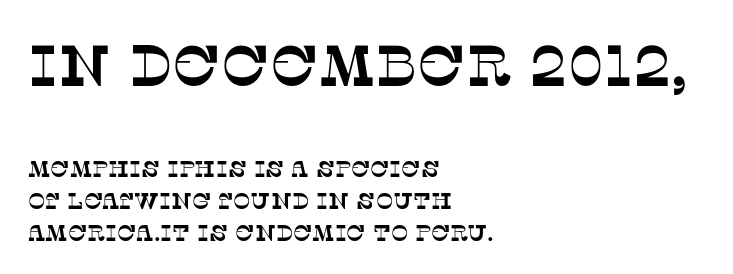
What's the leading like? Ordinary, nothing unusual. Tracking value appears to be zero — textbook default spacing. You get the large type first, then a drop to smaller type. The space directly below the letters is spotless.
